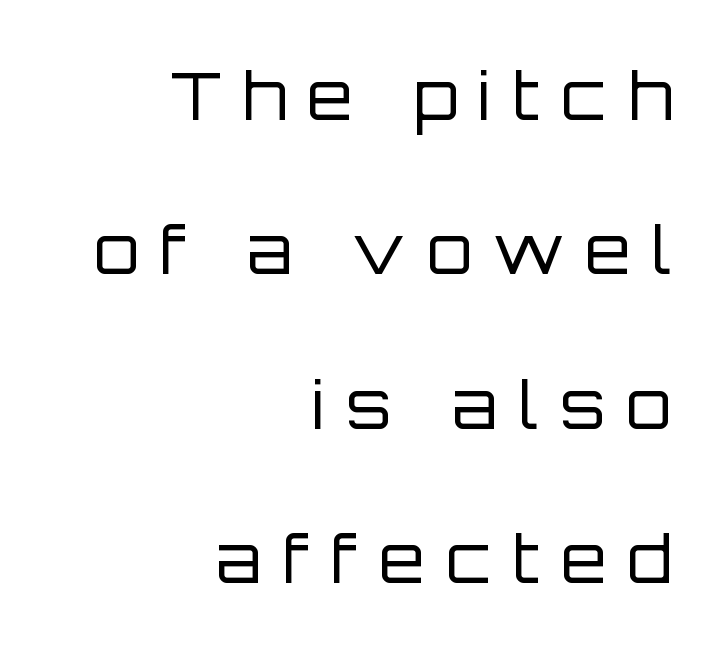
Q: Is the text bold? A: No.
Q: Is the text italic (slanted)? A: No, it is upright.
Q: Is the typeface a serif or a sans-serif typeface? A: Sans-serif.
Q: Is the text underlined? A: No.
Q: How is the paragraph aligned? A: Right-aligned.
Q: Is the spacing between letters normal or unusually wide? A: Unusually wide.
Q: Is the spacing between lines tight, normal or loose? A: Loose.
Q: Width (condensed, normal, or wide)? A: Normal.
Q: Stroke contrast? A: Low.
Q: x-height? A: Large.
Q: Monospaced? A: No.
